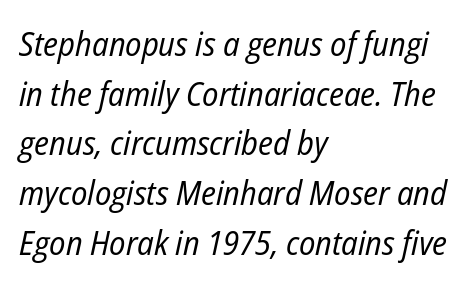
Check under the words: just untouched page. The passage shown is not bold in any degree. Tracking here is standard; glyphs follow each other at the usual distance. A typesetter would call this proportional, since set widths differ per character. The vertical gap from one line to the next is medium.
